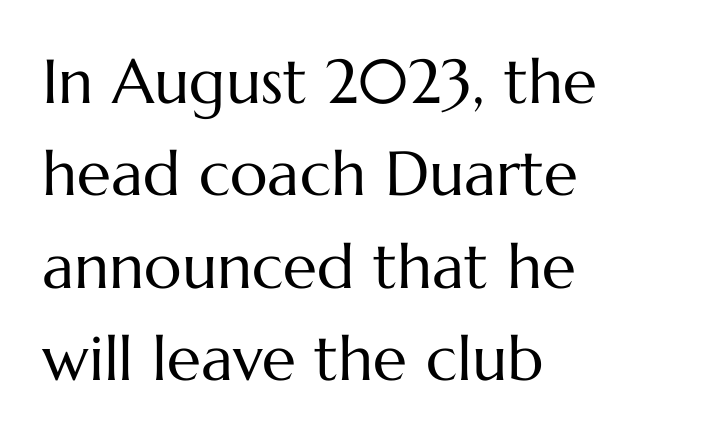
Decoration check: the copy has no underline. Each line starts at the same left margin while the right side varies. One glance says typical: line gaps are just what's usual. Varying glyph widths throughout — classic text-font behaviour. How are the letters spaced? Ordinarily, with no added tracking.
